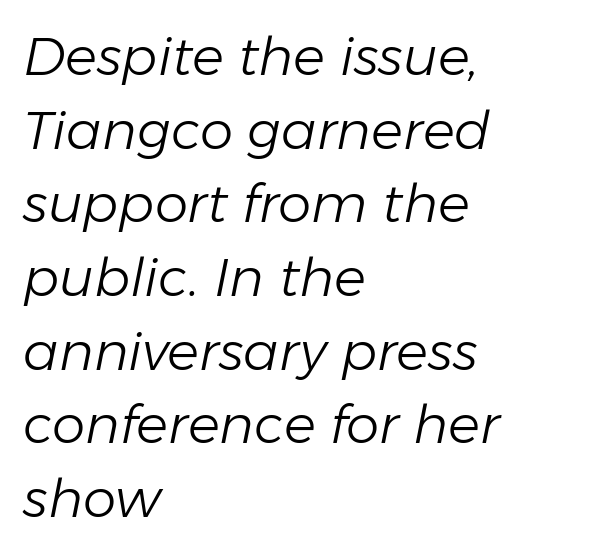
The image shows 53 px light type, italic (leaning right); set left-aligned, normal line spacing (1.39x), normal letter spacing, not underlined; low stroke contrast and a medium x-height.
